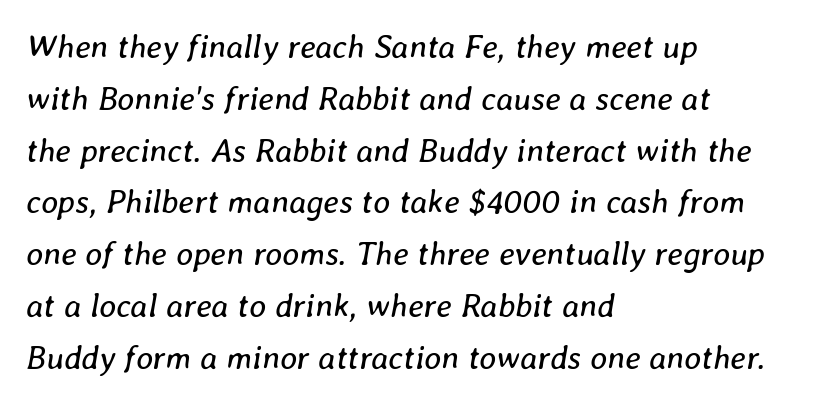
The image shows 33 px regular-weight type, italic (leaning right); set left-aligned, normal line spacing (1.57x), normal letter spacing, not underlined; low stroke contrast and a medium x-height.
